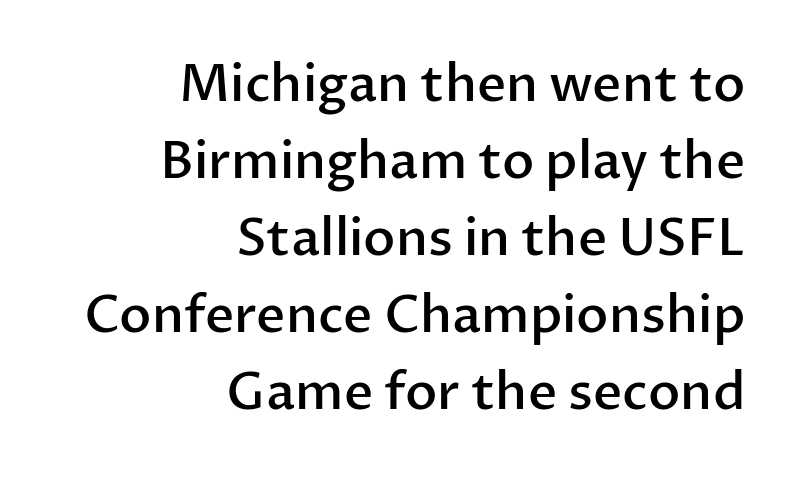
A typesetter would call this proportional, since set widths differ per character. Line ends are locked; line starts wander. Designer's note — italics off, roman on. A semibold gives these letters moderate extra thickness, short of bold. Inter-character spacing is left at the font's built-in metrics.
